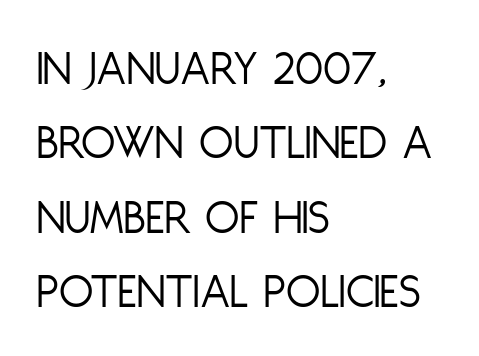
The image shows 50 px light, condensed sans-serif type, upright; set left-aligned, normal line spacing (1.49x), normal letter spacing, not underlined; low stroke contrast and a large x-height.
